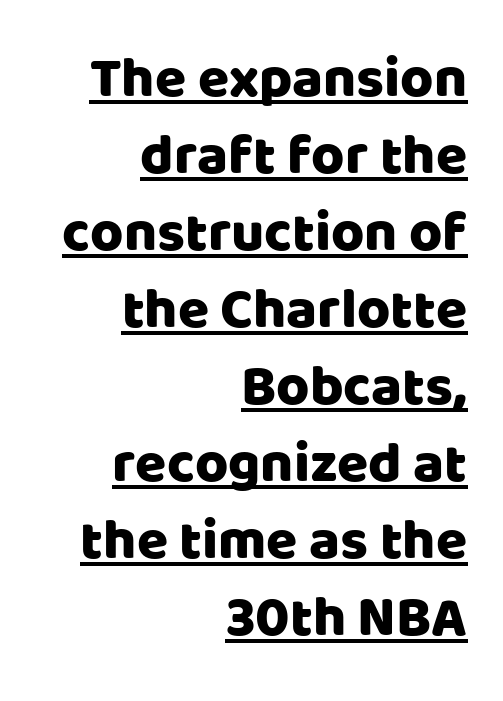
The face used here is a sans, in the tradition of grotesques and geometrics. Does extra space separate the letters? No, they use regular spacing. The rendering uses natural spacing where letterforms have individual widths. The lines in this sample share a right terminus and differ only in where they begin. Unlike italic type, these characters show no tilt at all.
